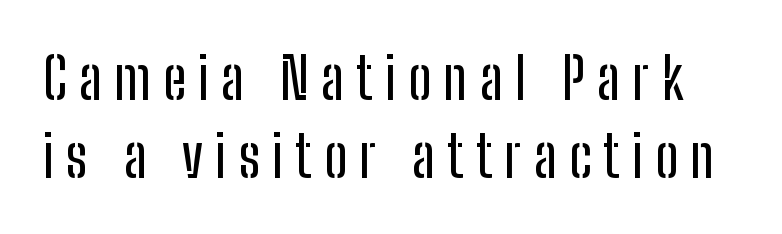
Q: Is the text italic (slanted)? A: No, it is upright.
Q: Is the typeface a serif or a sans-serif typeface? A: Sans-serif.
Q: Is the text underlined? A: No.
Q: Is the spacing between letters normal or unusually wide? A: Unusually wide.
Q: Is the spacing between lines tight, normal or loose? A: Normal.
Q: Width (condensed, normal, or wide)? A: Condensed.
Q: Stroke contrast? A: Low.
Q: x-height? A: Medium.
Q: Monospaced? A: No.
